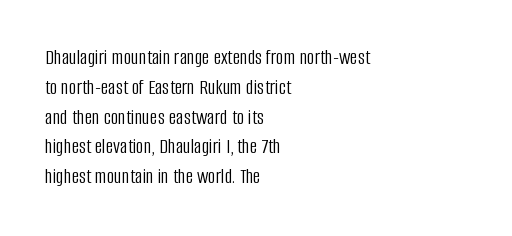
Q: Is the text bold? A: No.
Q: Is the text italic (slanted)? A: No, it is upright.
Q: Is the text underlined? A: No.
Q: How is the paragraph aligned? A: Left-aligned.
Q: Is the spacing between letters normal or unusually wide? A: Normal.
Q: Is the spacing between lines tight, normal or loose? A: Normal.
